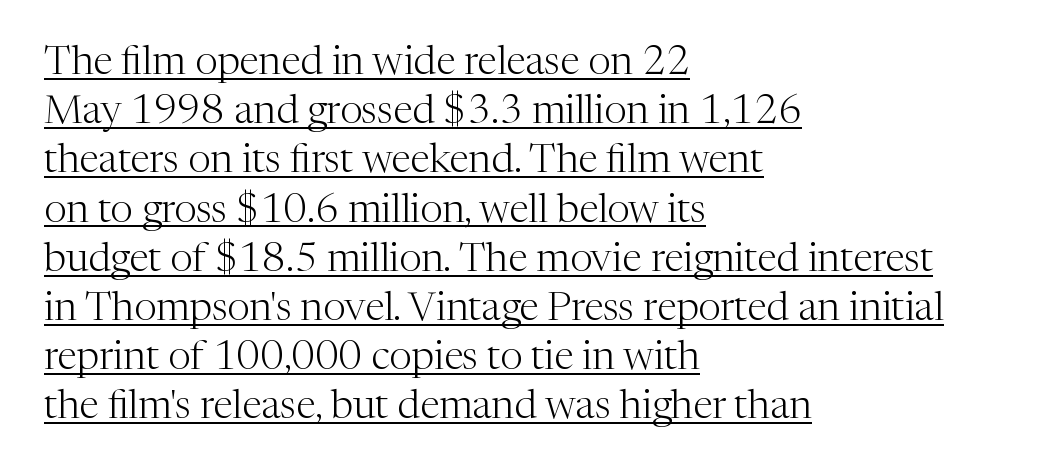
Q: Is the text bold? A: No.
Q: Is the text italic (slanted)? A: No, it is upright.
Q: Is the typeface a serif or a sans-serif typeface? A: Serif.
Q: Is the text underlined? A: Yes.
Q: How is the paragraph aligned? A: Left-aligned.
Q: Is the spacing between letters normal or unusually wide? A: Normal.
Q: Width (condensed, normal, or wide)? A: Normal.
Q: Stroke contrast? A: Medium.
Q: x-height? A: Medium.
Q: Monospaced? A: No.
